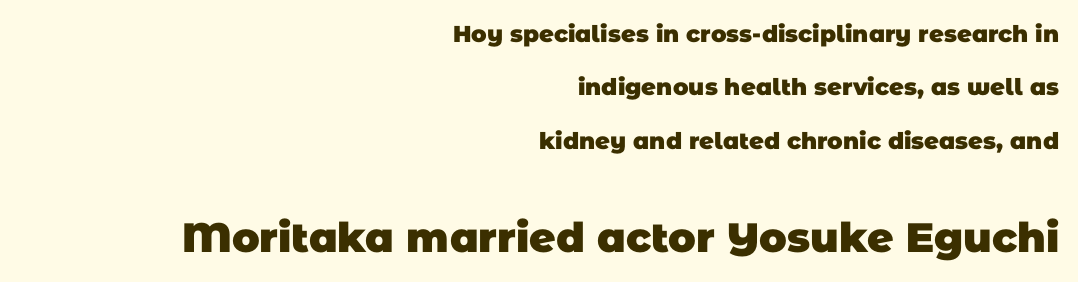
Caption: multi-line text, flush right, ragged left. Bold? Absolutely — the strokes are thick and heavy. The type is set solid horizontally, with unmodified tracking. A bare baseline throughout the passage. Serifs: no, the terminals of the letterforms are clean.
